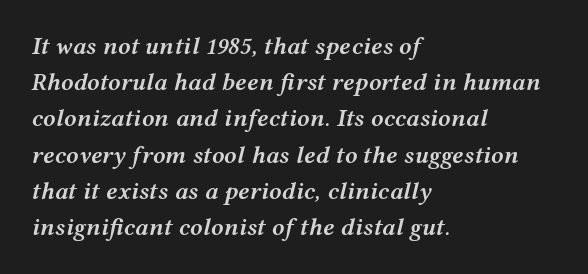
Q: Is the text bold? A: Semi-bold.
Q: Is the text italic (slanted)? A: Yes, it leans right by about 12 degrees.
Q: Is the text underlined? A: No.
Q: How is the paragraph aligned? A: Left-aligned.
Q: Is the spacing between letters normal or unusually wide? A: Normal.
Q: Is the spacing between lines tight, normal or loose? A: Normal.
